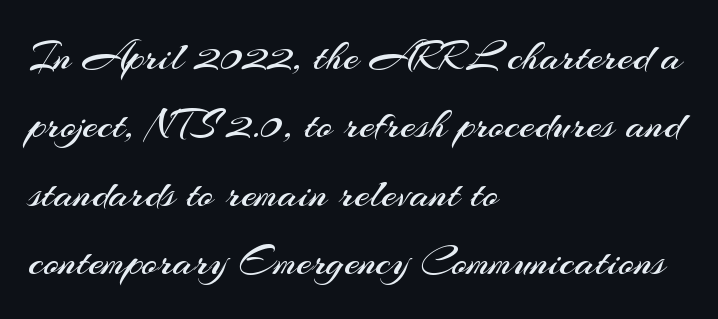
{"serif": "no", "bold": "no", "weight": "regular", "width": "normal", "stroke_contrast": "medium", "x_height": "small", "monospaced": "no", "underline": "no", "align": "left", "line_spacing": "normal", "line_spacing_ratio": 1.59, "letter_spacing": "normal", "letter_spacing_em": 0.0, "glyph_px": 43}
